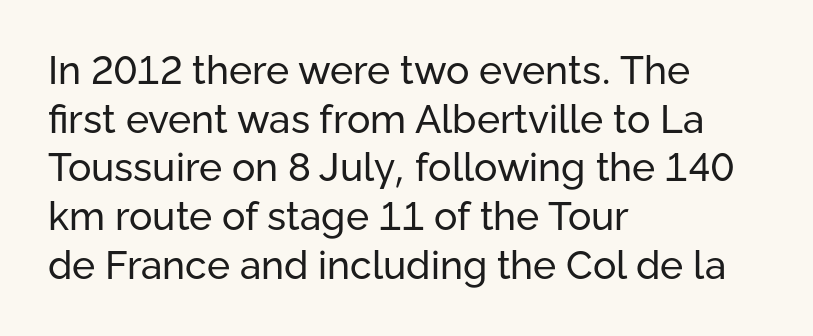
Each letter keeps its own natural width here, so spacing adapts to shape. Where is the straight margin? On the left. If you drew a line through each stem, it would be perfectly vertical. In terms of letterspacing, this is plain default setting. Bare-footed words on every line.
